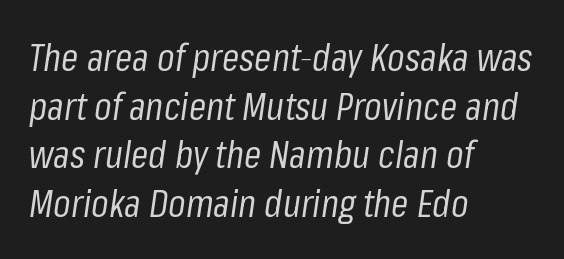
The image shows 39 px regular-weight, condensed type, italic (leaning right); set left-aligned, normal line spacing (1.25x), normal letter spacing, not underlined; low stroke contrast and a medium x-height.
